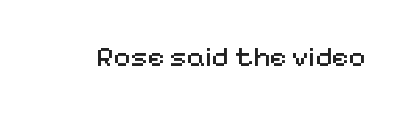
The letters sit at their default tracking, neither squeezed nor spread. The strokes carry an ordinary text weight at most. Is this a fixed-width face? No — the glyphs have proportional, varying widths. You can tell from the bare stems that sans-serif type was used. No word sits above an underline. Do the letters lean? They stand straight.
